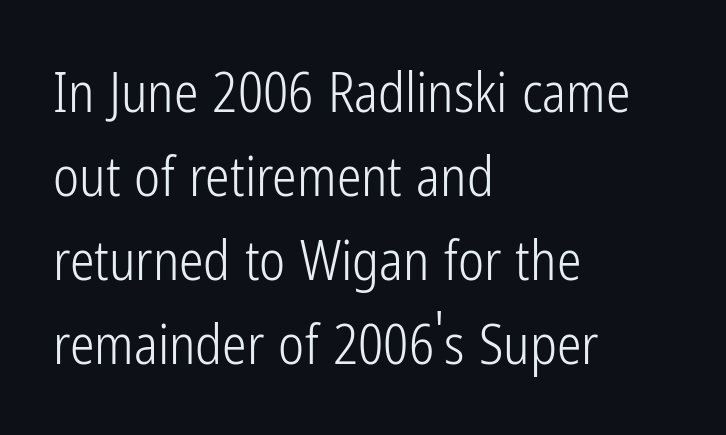
Varying glyph widths throughout — classic text-font behaviour. Italic? Not at all — the glyphs are vertical. Between one letter and the next there's only the usual sliver of space. Whoever set this chose a conventional vertical rhythm. Only glyphs here, with clear space below each row.
